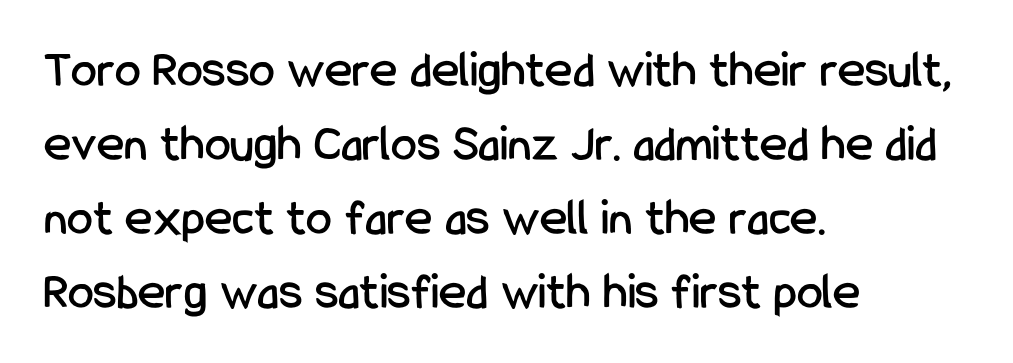
Where is the straight margin? On the left. Observe the ordinary spacing: letters are neighbours, not strangers. Are there feet on the stems? There aren't — it's a sans. Any mark beneath the type? The region is blank. The space between consecutive lines is moderate.
